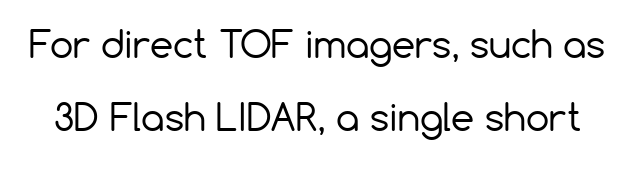
These lines are composed in type without serifs. Think of a printed novel: that variable character pitch is what you see here. Short note: letters normally spaced. Rule under the text: the space is simply empty. Quick note: interline space is abundant.
